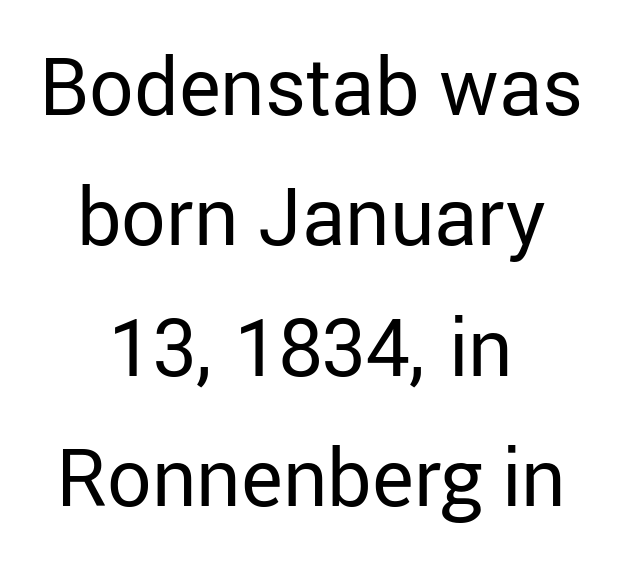
Q: Is the text bold? A: No.
Q: Is the text italic (slanted)? A: No, it is upright.
Q: Is the typeface a serif or a sans-serif typeface? A: Sans-serif.
Q: Is the text underlined? A: No.
Q: How is the paragraph aligned? A: Centered.
Q: Is the spacing between letters normal or unusually wide? A: Normal.
Q: Is the spacing between lines tight, normal or loose? A: Normal.
Q: Width (condensed, normal, or wide)? A: Normal.
Q: Stroke contrast? A: Low.
Q: x-height? A: Medium.
Q: Monospaced? A: No.
